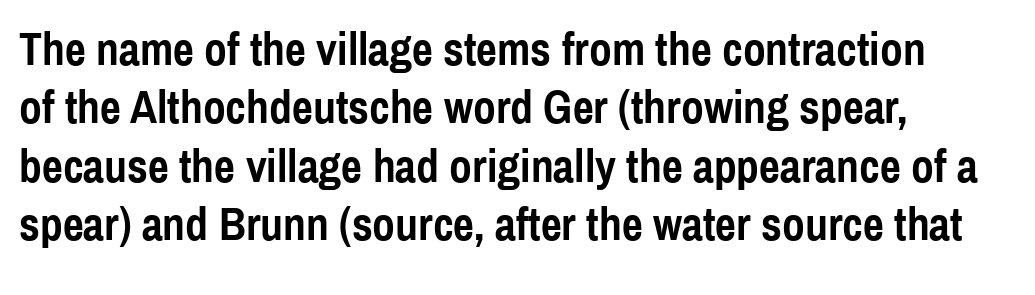
Words float on clear page, feet unadorned. The text was rendered using a sans face with plain stroke endings. Tall strokes in this sample are plumb rather than angled. Between one letter and the next there's only the usual sliver of space. This sample has the flowing, uneven cadence of proportional lettering. The lines in this sample share a left origin and differ only in where they stop.
